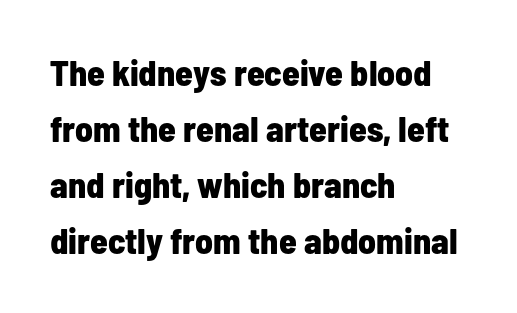
Q: Is the text bold? A: Yes.
Q: Is the text italic (slanted)? A: No, it is upright.
Q: Is the typeface a serif or a sans-serif typeface? A: Sans-serif.
Q: Is the text underlined? A: No.
Q: How is the paragraph aligned? A: Left-aligned.
Q: Is the spacing between letters normal or unusually wide? A: Normal.
Q: Is the spacing between lines tight, normal or loose? A: Normal.
Q: Width (condensed, normal, or wide)? A: Condensed.
Q: Stroke contrast? A: Low.
Q: x-height? A: Medium.
Q: Monospaced? A: No.
